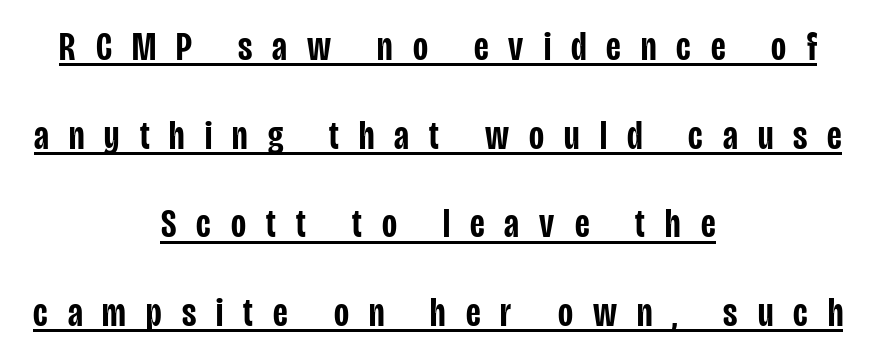
Varying glyph widths throughout — classic text-font behaviour. You can tell it's not italic because the verticals are truly vertical. Each letter's strokes conclude bluntly, with no projecting serifs. This block would shrink considerably if given ordinary leading; it's expanded now. The string is rendered with underlining switched on.
